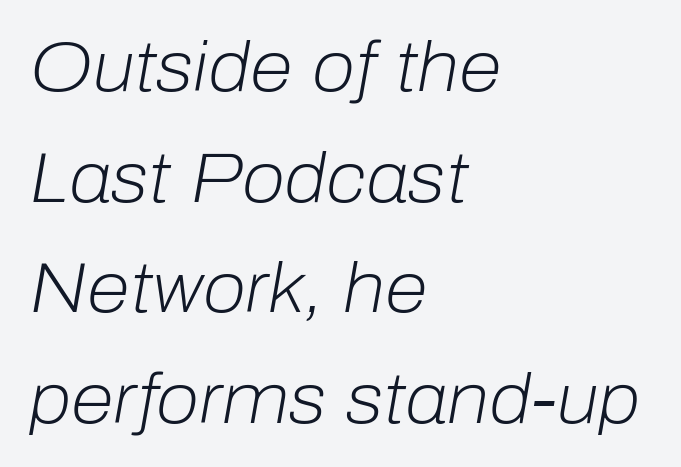
The zone under the glyphs is completely vacant. Tracking here is standard; glyphs follow each other at the usual distance. Quick note: italic. Typeset ragged right — the left edge is the straight one.
